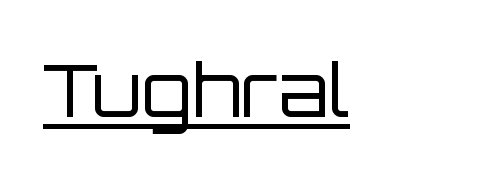
Standard letterfit; no display-style spreading of the glyphs. These characters rest on top of a visible drawn line. Posture: upright roman. Observe the absence of serifs on each vertical stroke in this sample. Think of a printed novel: that variable character pitch is what you see here.
